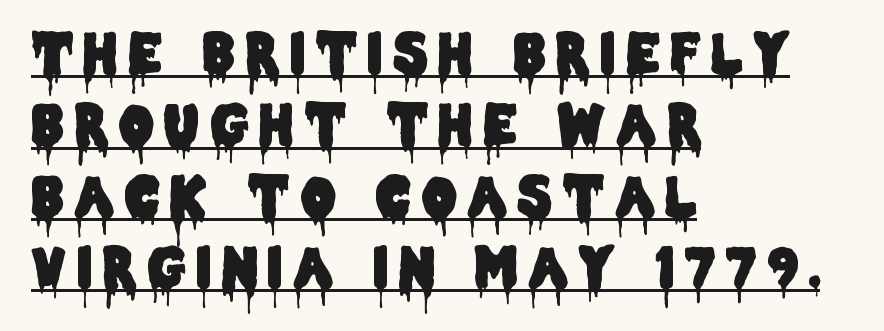
Q: Is the text italic (slanted)? A: No, it is upright.
Q: Is the typeface a serif or a sans-serif typeface? A: Sans-serif.
Q: Is the text underlined? A: Yes.
Q: How is the paragraph aligned? A: Left-aligned.
Q: Is the spacing between letters normal or unusually wide? A: Unusually wide.
Q: Is the spacing between lines tight, normal or loose? A: Normal.
Q: Width (condensed, normal, or wide)? A: Condensed.
Q: Stroke contrast? A: Low.
Q: x-height? A: Large.
Q: Monospaced? A: No.
